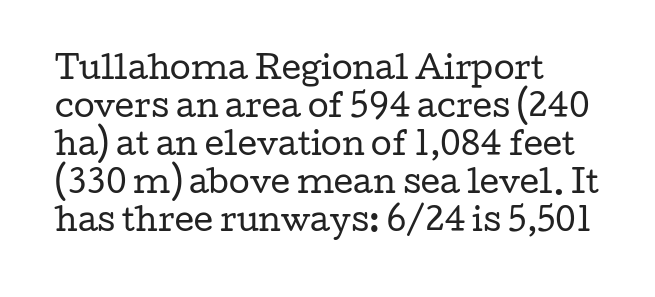
Q: Is the text bold? A: No.
Q: Is the text italic (slanted)? A: No, it is upright.
Q: Is the typeface a serif or a sans-serif typeface? A: Serif.
Q: Is the text underlined? A: No.
Q: How is the paragraph aligned? A: Left-aligned.
Q: Is the spacing between letters normal or unusually wide? A: Normal.
Q: Is the spacing between lines tight, normal or loose? A: Normal.
Q: Width (condensed, normal, or wide)? A: Wide.
Q: Stroke contrast? A: Low.
Q: x-height? A: Medium.
Q: Monospaced? A: No.
